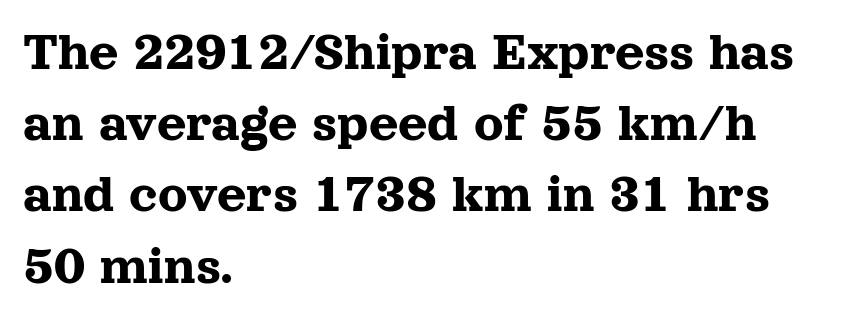
The image shows 57 px serif type, upright; set left-aligned, normal line spacing (1.25x), normal letter spacing, not underlined; a medium x-height.
